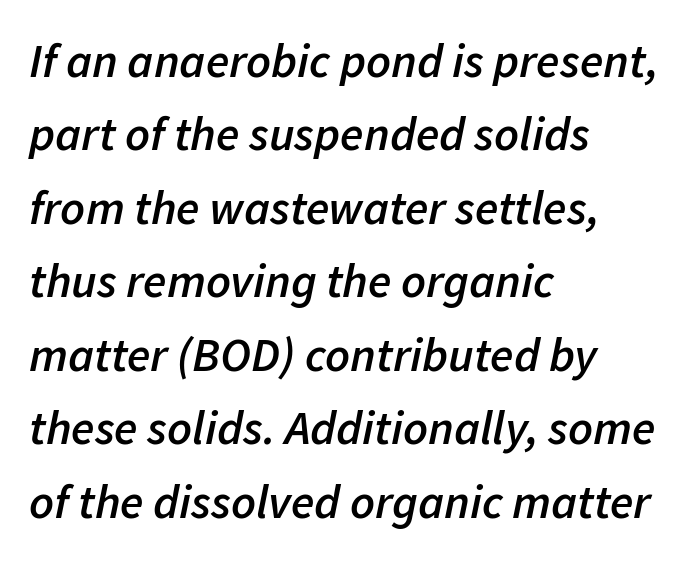
The paragraph shown leans on its left margin. Do the characters align in a grid? No, the font is proportional. Slant detected: the letters are inclined. Letters rest on an invisible, unmarked baseline. This is moderately heavy type, rendered in semibold.
